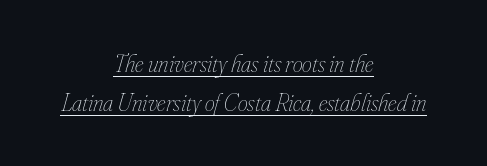
Q: Is the text bold? A: No.
Q: Is the text italic (slanted)? A: Yes, it leans right by about 16 degrees.
Q: Is the text underlined? A: Yes.
Q: How is the paragraph aligned? A: Centered.
Q: Is the spacing between letters normal or unusually wide? A: Normal.
Q: Is the spacing between lines tight, normal or loose? A: Normal.
